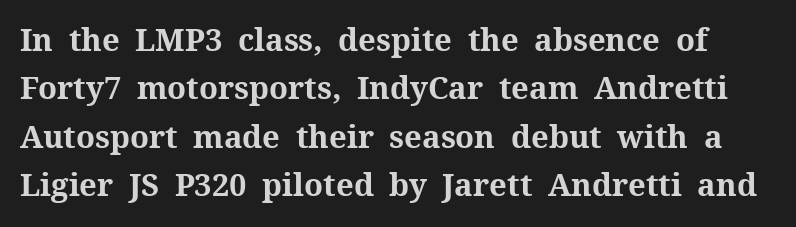
Q: Is the text bold? A: Yes.
Q: Is the text italic (slanted)? A: No, it is upright.
Q: Is the typeface a serif or a sans-serif typeface? A: Serif.
Q: Is the text underlined? A: No.
Q: Is the spacing between letters normal or unusually wide? A: Normal.
Q: Is the spacing between lines tight, normal or loose? A: Normal.
Q: Width (condensed, normal, or wide)? A: Normal.
Q: Stroke contrast? A: Medium.
Q: x-height? A: Medium.
Q: Monospaced? A: No.
